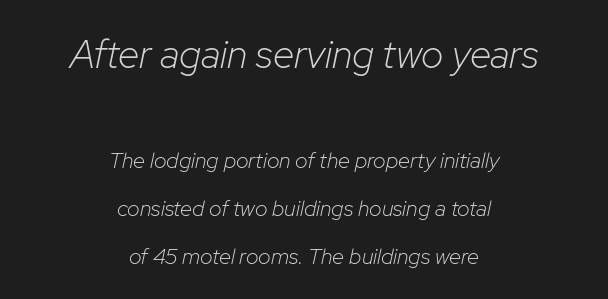
Q: Is the text bold? A: No.
Q: Is the text italic (slanted)? A: Yes, it leans right by about 12 degrees.
Q: Is the text underlined? A: No.
Q: How is the paragraph aligned? A: Centered.
Q: Is the spacing between letters normal or unusually wide? A: Normal.
Q: Is the spacing between lines tight, normal or loose? A: Loose.
Q: Which block of text is set in a larger size, the first (top) or the second (bottom)? A: The first (top) one.
Q: Width (condensed, normal, or wide)? A: Normal.
Q: Stroke contrast? A: Low.
Q: x-height? A: Medium.
Q: Monospaced? A: No.
